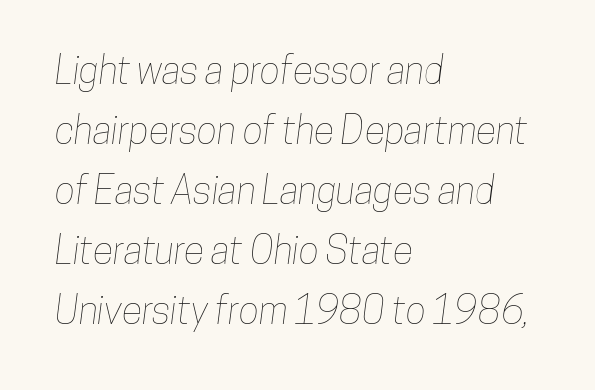
Q: Is the text underlined? A: No.
Q: How is the paragraph aligned? A: Left-aligned.
Q: Is the spacing between letters normal or unusually wide? A: Normal.
Q: Is the spacing between lines tight, normal or loose? A: Normal.
Q: Width (condensed, normal, or wide)? A: Condensed.
Q: Stroke contrast? A: Low.
Q: x-height? A: Medium.
Q: Monospaced? A: No.
